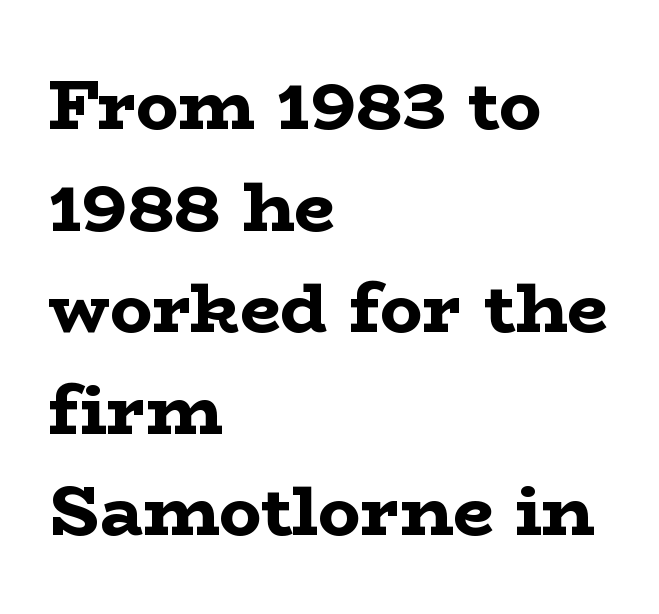
Q: Is the text bold? A: Yes.
Q: Is the text italic (slanted)? A: No, it is upright.
Q: Is the typeface a serif or a sans-serif typeface? A: Serif.
Q: Is the text underlined? A: No.
Q: How is the paragraph aligned? A: Left-aligned.
Q: Is the spacing between letters normal or unusually wide? A: Normal.
Q: Is the spacing between lines tight, normal or loose? A: Normal.
Q: Width (condensed, normal, or wide)? A: Wide.
Q: Stroke contrast? A: Low.
Q: x-height? A: Medium.
Q: Monospaced? A: No.
